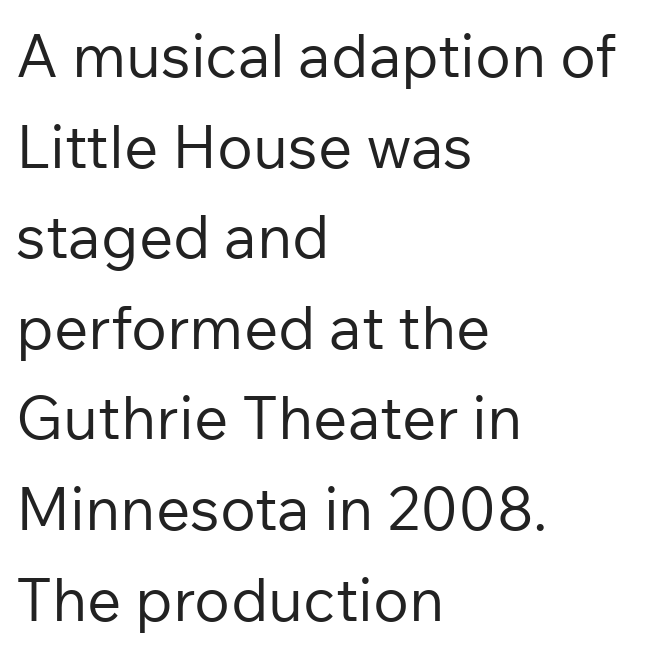
Q: Is the text bold? A: No.
Q: Is the text italic (slanted)? A: No, it is upright.
Q: Is the typeface a serif or a sans-serif typeface? A: Sans-serif.
Q: Is the text underlined? A: No.
Q: How is the paragraph aligned? A: Left-aligned.
Q: Is the spacing between letters normal or unusually wide? A: Normal.
Q: Is the spacing between lines tight, normal or loose? A: Normal.
Q: Width (condensed, normal, or wide)? A: Normal.
Q: Stroke contrast? A: Low.
Q: x-height? A: Medium.
Q: Monospaced? A: No.
